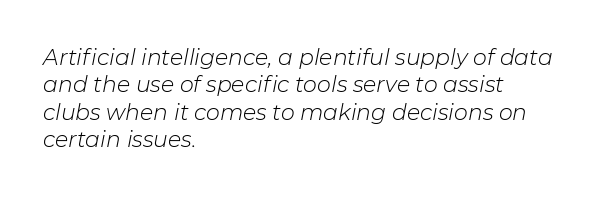
The image shows 22 px text type, italic (leaning right); set left-aligned, normal line spacing (1.25x), normal letter spacing, not underlined.
